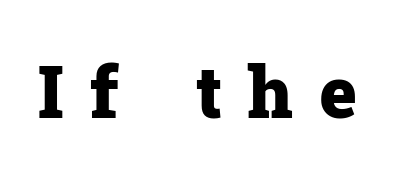
Caption: bold face, heavy strokes. The passage shown is typed in a proportional face where columns would drift. Posture: vertical. Inter-character spacing is expanded well beyond the font's built-in metrics. The string is rendered with underlining switched off.
